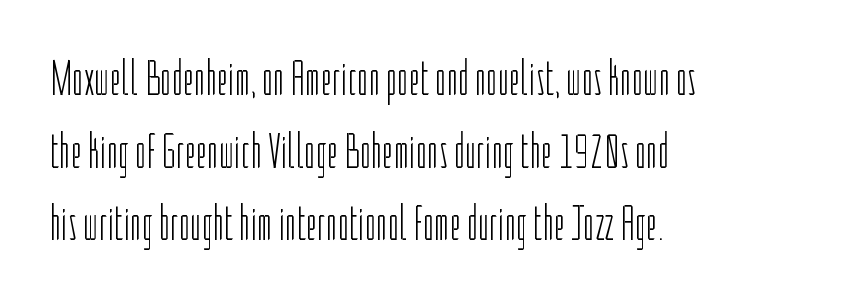
Q: Is the text bold? A: No.
Q: Is the text italic (slanted)? A: No, it is upright.
Q: Is the typeface a serif or a sans-serif typeface? A: Sans-serif.
Q: Is the text underlined? A: No.
Q: How is the paragraph aligned? A: Left-aligned.
Q: Is the spacing between letters normal or unusually wide? A: Normal.
Q: Is the spacing between lines tight, normal or loose? A: Normal.
Q: Width (condensed, normal, or wide)? A: Condensed.
Q: Stroke contrast? A: Low.
Q: x-height? A: Medium.
Q: Monospaced? A: No.
